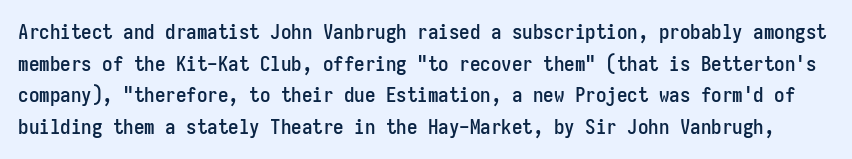
{"italic": "no", "underline": "no", "line_spacing": "normal", "line_spacing_ratio": 1.51, "letter_spacing": "normal", "letter_spacing_em": 0.0, "glyph_px": 21}
